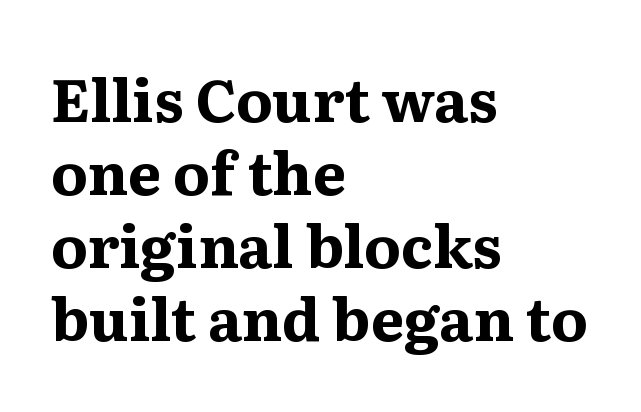
Q: Is the text bold? A: Yes.
Q: Is the text italic (slanted)? A: No, it is upright.
Q: Is the typeface a serif or a sans-serif typeface? A: Serif.
Q: Is the text underlined? A: No.
Q: How is the paragraph aligned? A: Left-aligned.
Q: Is the spacing between letters normal or unusually wide? A: Normal.
Q: Width (condensed, normal, or wide)? A: Normal.
Q: Stroke contrast? A: Medium.
Q: x-height? A: Medium.
Q: Monospaced? A: No.
